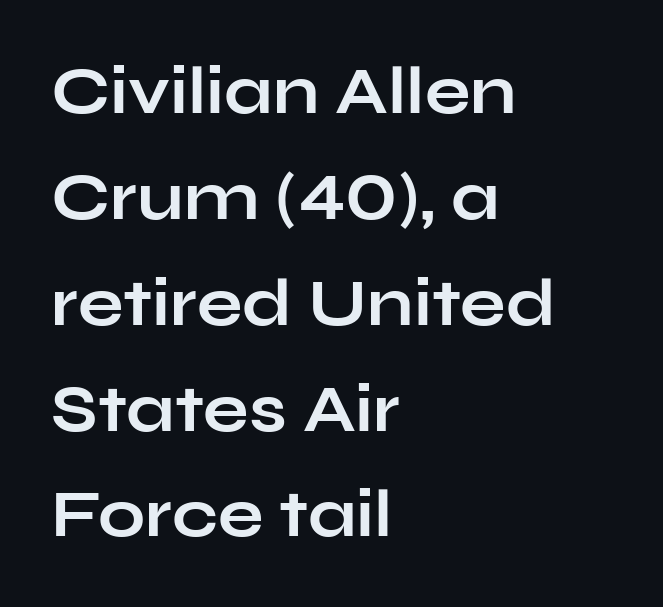
This sample is left-justified, so line endings fall wherever the words run out. Each glyph is drawn with heavy, bold strokes. Rendered with straight, roman letterforms. To sum up the face: it is a sans, with no serifs. Is this a fixed-width face? No — the glyphs have proportional, varying widths.
